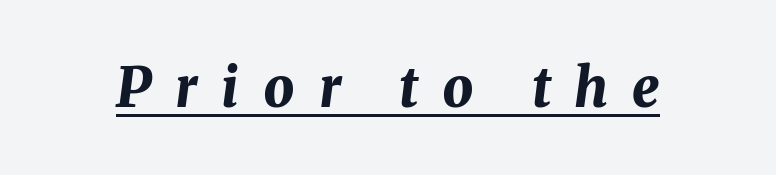
Q: Is the text bold? A: Yes.
Q: Is the text italic (slanted)? A: Yes, it leans right by about 8 degrees.
Q: Is the text underlined? A: Yes.
Q: Is the spacing between letters normal or unusually wide? A: Unusually wide.
Q: Width (condensed, normal, or wide)? A: Normal.
Q: Stroke contrast? A: Medium.
Q: x-height? A: Medium.
Q: Monospaced? A: No.
